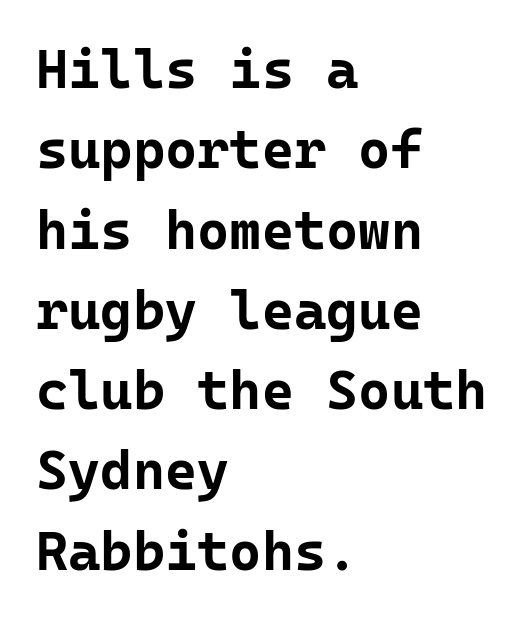
Heavy, bold letterforms. Observe the ordinary spacing: letters are neighbours, not strangers. Interline gaps are of average width in this sample. A sans-serif font was chosen for this passage.
